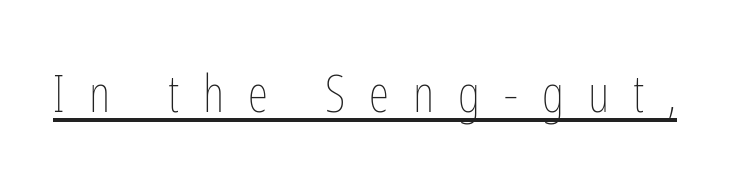
A typesetter would call this proportional, since set widths differ per character. This rendering features underlined lettering. No italicization has been applied; the sample stays upright. Think standard paragraph weight, or any step lighter than that.
